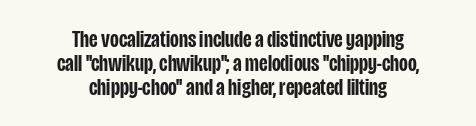
{"italic": "no", "bold": "semi", "underline": "no", "align": "center", "line_spacing": "tight", "line_spacing_ratio": 0.99, "letter_spacing": "normal", "letter_spacing_em": 0.0, "glyph_px": 24}
